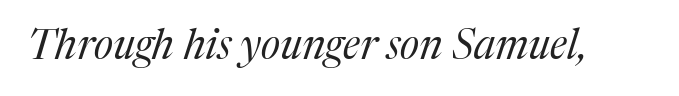
The image shows 41 px regular-weight serif type, italic (leaning right); set normal letter spacing, not underlined; medium stroke contrast and a medium x-height.
